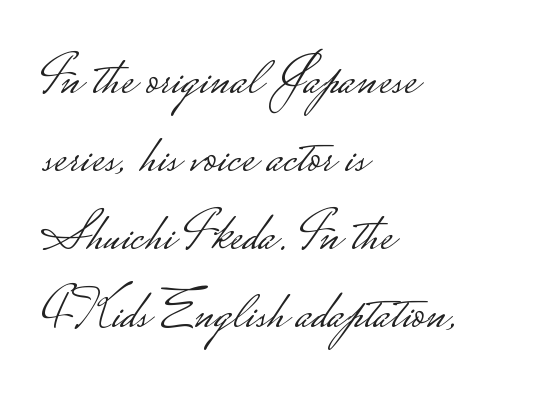
The image shows 56 px light, wide sans-serif type; set left-aligned, normal line spacing (1.39x), normal letter spacing, not underlined; low stroke contrast.
